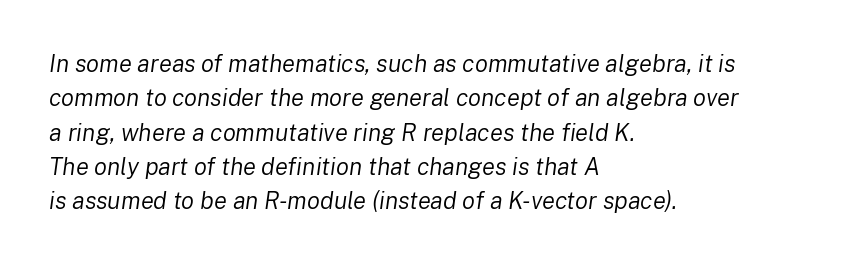
Q: Is the text bold? A: No.
Q: Is the text italic (slanted)? A: Yes, it leans right by about 8 degrees.
Q: Is the text underlined? A: No.
Q: How is the paragraph aligned? A: Left-aligned.
Q: Is the spacing between letters normal or unusually wide? A: Normal.
Q: Is the spacing between lines tight, normal or loose? A: Normal.
